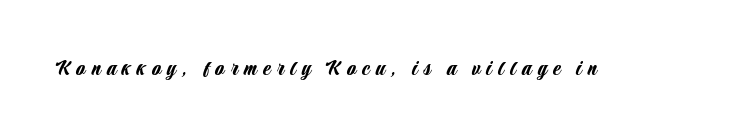
The image shows 23 px text type; set unusually wide letter spacing (+0.26 em), not underlined.
